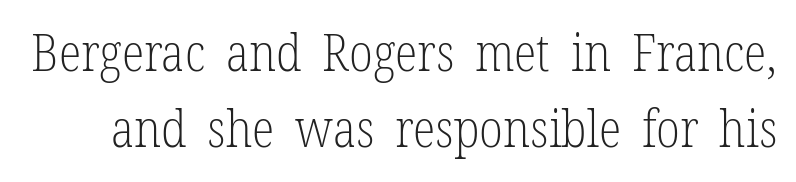
No extra tracking has been applied to these lines. Stem width sits at or under what a default text font uses. The typeface chosen for these lines features serifs. Character widths vary here, with narrow letters taking less room than wide ones.
